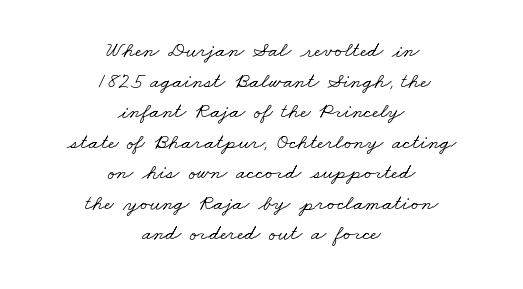
{"bold": "no", "underline": "no", "align": "center", "line_spacing": "normal", "line_spacing_ratio": 1.39, "letter_spacing": "normal", "letter_spacing_em": 0.0, "glyph_px": 22}
